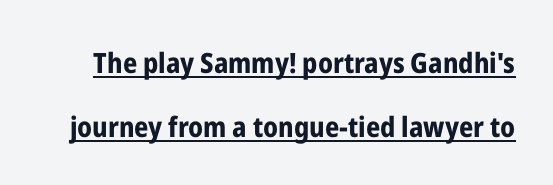
{"serif": "no", "italic": "no", "bold": "yes", "weight": "bold", "width": "condensed", "stroke_contrast": "low", "x_height": "medium", "monospaced": "no", "underline": "yes", "line_spacing": "loose", "line_spacing_ratio": 2.28, "letter_spacing": "normal", "letter_spacing_em": 0.0, "glyph_px": 28}
